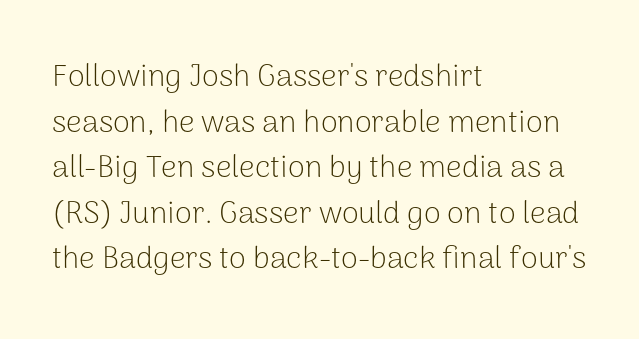
This reads as an unemphasized weight, regular at the heaviest. In CSS terms this would be text-align: left. This rendering leaves character spacing at its baseline value. Vertical spacing — default.
